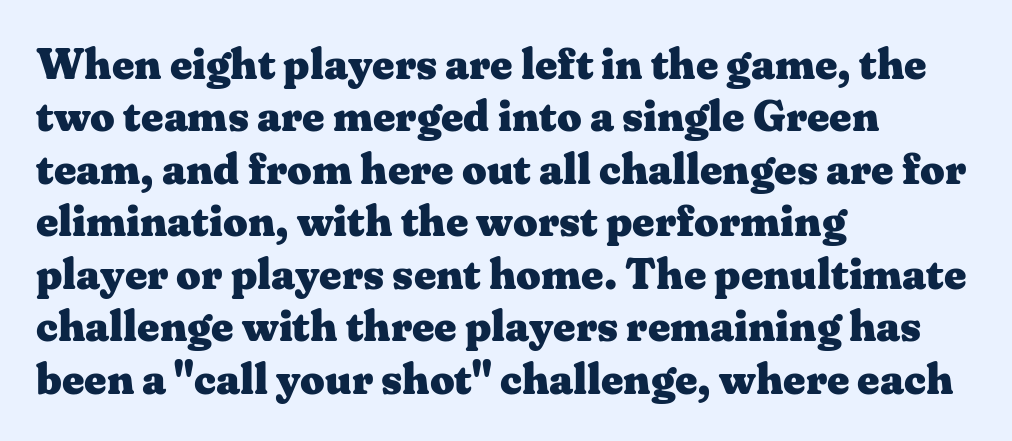
{"serif": "yes", "italic": "no", "bold": "yes", "weight": "heavy", "width": "wide", "stroke_contrast": "medium", "x_height": "medium", "monospaced": "no", "underline": "no", "align": "left", "line_spacing_ratio": 1.22, "letter_spacing": "normal", "letter_spacing_em": 0.0, "glyph_px": 43}
